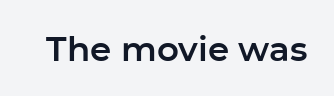
Q: Is the text italic (slanted)? A: No, it is upright.
Q: Is the typeface a serif or a sans-serif typeface? A: Sans-serif.
Q: Is the text underlined? A: No.
Q: Is the spacing between letters normal or unusually wide? A: Normal.
Q: Width (condensed, normal, or wide)? A: Normal.
Q: Stroke contrast? A: Low.
Q: x-height? A: Medium.
Q: Monospaced? A: No.
